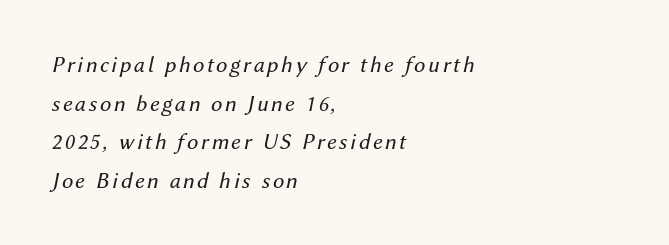
The text carries the slant typical of an italic or oblique font. Type without underlining. The compositor pushed each line to the left boundary. The passage shown stacks its lines at a standard gap.
